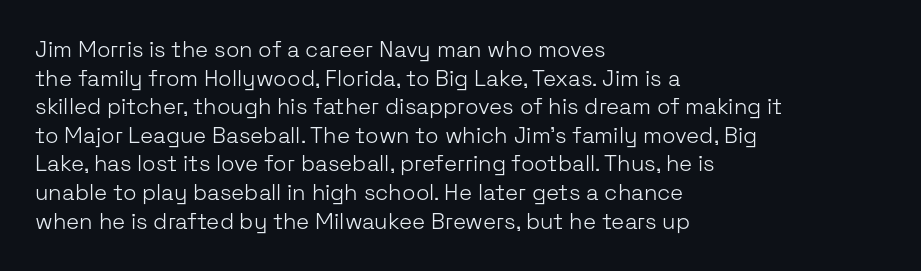
Q: Is the text bold? A: No.
Q: Is the text italic (slanted)? A: No, it is upright.
Q: Is the text underlined? A: No.
Q: How is the paragraph aligned? A: Left-aligned.
Q: Is the spacing between letters normal or unusually wide? A: Normal.
Q: Is the spacing between lines tight, normal or loose? A: Normal.
